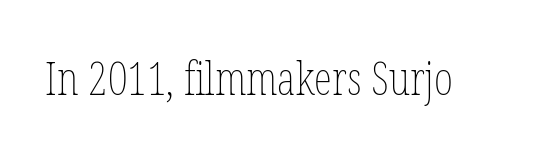
{"italic": "no", "bold": "no", "weight": "thin", "width": "condensed", "stroke_contrast": "low", "x_height": "medium", "monospaced": "no", "underline": "no", "letter_spacing": "normal", "letter_spacing_em": 0.0, "glyph_px": 46}
